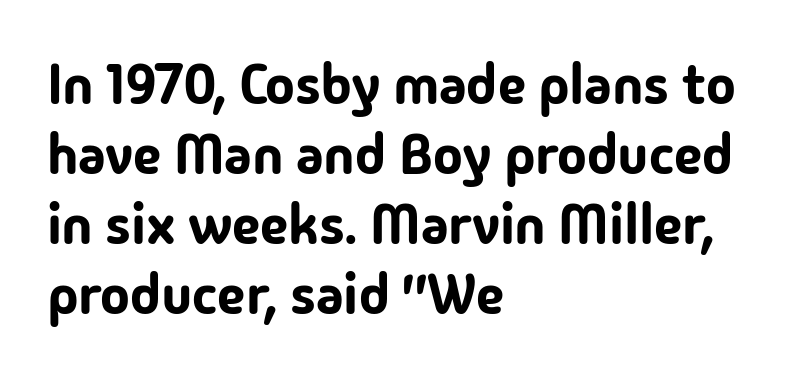
Default kerning and tracking; the words read as compact shapes. The rendering shows plain stroke endings on the letterforms — a sans-serif design. The letters stand straight up with perfectly vertical stems. The lines are quadded left.
